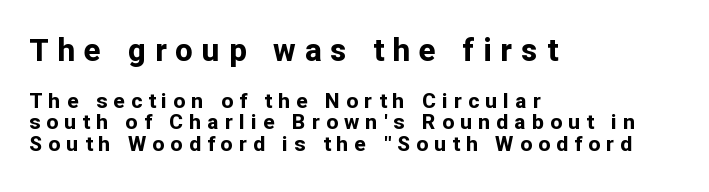
{"serif": "no", "italic": "no", "bold": "yes", "weight": "bold", "width": "normal", "stroke_contrast": "low", "x_height": "medium", "monospaced": "no", "underline": "no", "align": "left", "line_spacing": "tight", "line_spacing_ratio": 1.03, "letter_spacing": "wide", "letter_spacing_em": 0.3, "larger_block": "first", "size_ratio": 1.48, "glyph_px": 31}
